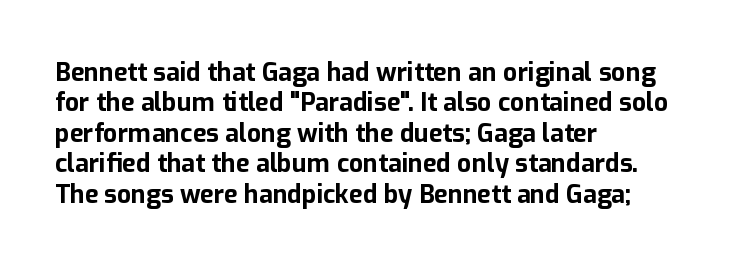
Each line starts at the same left margin while the right side varies. Words appear dense and cohesive because spacing is normal. What weight is shown? A full bold with thick strokes. Nope, not italic — everything's standing straight.
